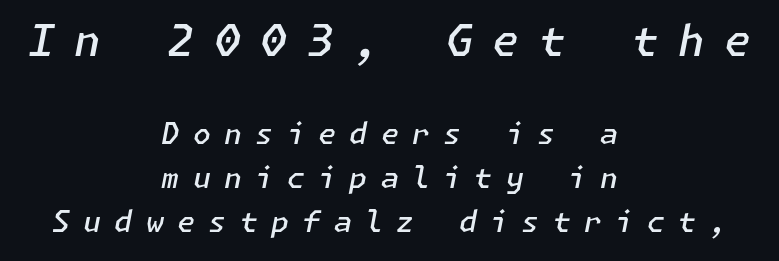
Q: Is the text bold? A: Semi-bold.
Q: Is the text italic (slanted)? A: Yes, it leans right by about 11 degrees.
Q: Is the text underlined? A: No.
Q: How is the paragraph aligned? A: Centered.
Q: Is the spacing between letters normal or unusually wide? A: Unusually wide.
Q: Is the spacing between lines tight, normal or loose? A: Normal.
Q: Which block of text is set in a larger size, the first (top) or the second (bottom)? A: The first (top) one.
Q: Width (condensed, normal, or wide)? A: Normal.
Q: Stroke contrast? A: Low.
Q: x-height? A: Medium.
